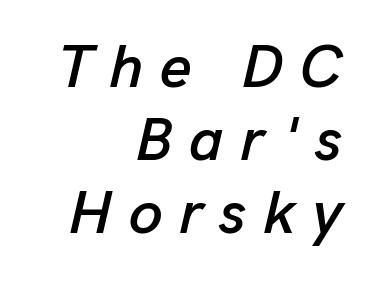
{"italic": "yes", "lean": "right", "slant_degrees": 13, "width": "normal", "stroke_contrast": "low", "x_height": "medium", "monospaced": "no", "underline": "no", "align": "right", "line_spacing_ratio": 1.2, "letter_spacing": "wide", "letter_spacing_em": 0.27, "glyph_px": 61}
